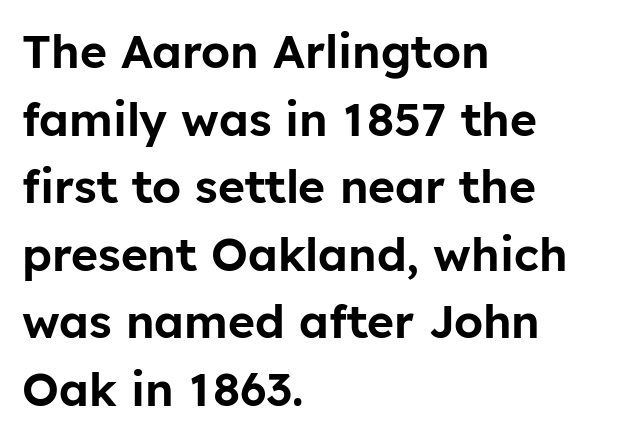
Q: Is the text italic (slanted)? A: No, it is upright.
Q: Is the typeface a serif or a sans-serif typeface? A: Sans-serif.
Q: Is the text underlined? A: No.
Q: How is the paragraph aligned? A: Left-aligned.
Q: Is the spacing between letters normal or unusually wide? A: Normal.
Q: Is the spacing between lines tight, normal or loose? A: Normal.
Q: Width (condensed, normal, or wide)? A: Normal.
Q: Stroke contrast? A: Low.
Q: x-height? A: Medium.
Q: Monospaced? A: No.
